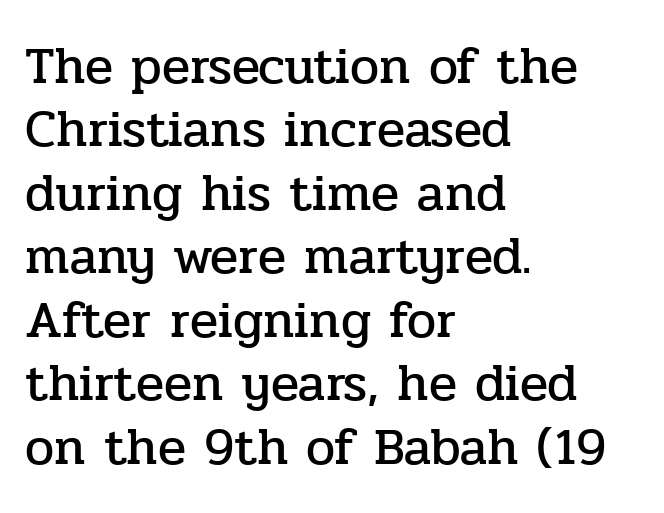
Q: Is the text italic (slanted)? A: No, it is upright.
Q: Is the typeface a serif or a sans-serif typeface? A: Serif.
Q: Is the text underlined? A: No.
Q: How is the paragraph aligned? A: Left-aligned.
Q: Is the spacing between letters normal or unusually wide? A: Normal.
Q: Width (condensed, normal, or wide)? A: Normal.
Q: Stroke contrast? A: Low.
Q: x-height? A: Medium.
Q: Monospaced? A: No.
